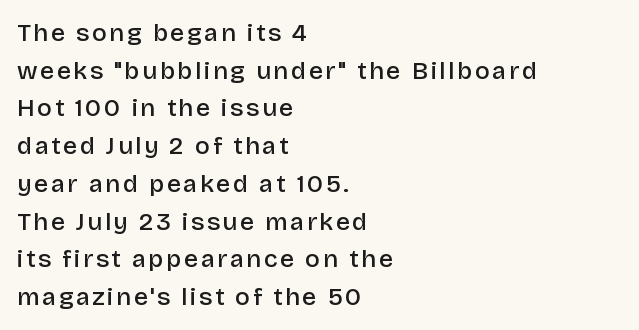
The image shows 25 px text type, upright; set left-aligned, normal line spacing (1.51x), not underlined.
